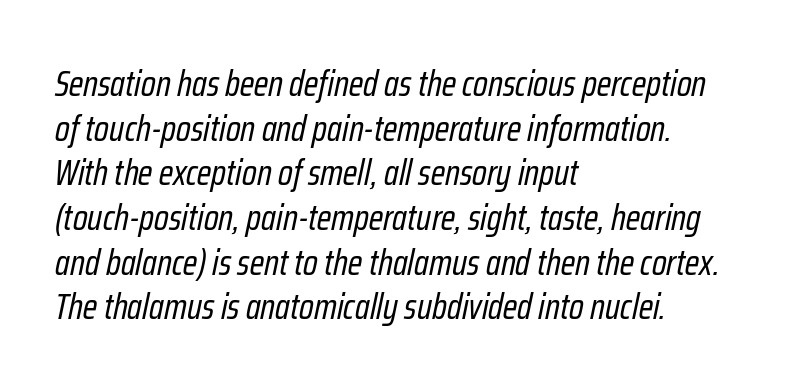
{"italic": "yes", "lean": "right", "slant_degrees": 12, "bold": "no", "weight": "regular", "width": "condensed", "stroke_contrast": "low", "x_height": "medium", "monospaced": "no", "underline": "no", "align": "left", "line_spacing_ratio": 1.24, "letter_spacing": "normal", "letter_spacing_em": 0.0, "glyph_px": 36}
